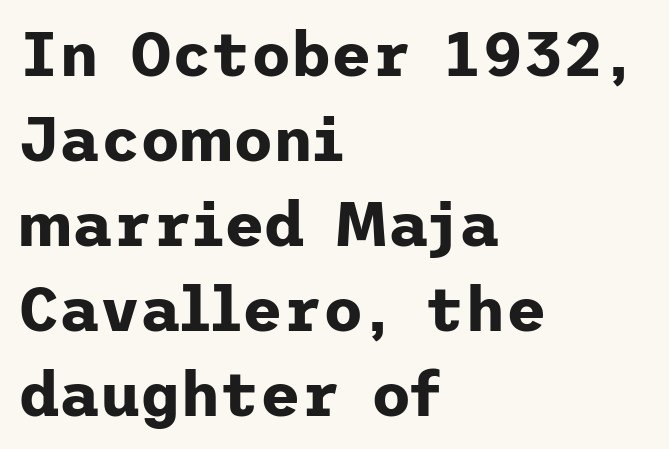
Q: Is the text bold? A: Yes.
Q: Is the text italic (slanted)? A: No, it is upright.
Q: Is the typeface a serif or a sans-serif typeface? A: Sans-serif.
Q: Is the text underlined? A: No.
Q: How is the paragraph aligned? A: Left-aligned.
Q: Is the spacing between letters normal or unusually wide? A: Normal.
Q: Is the spacing between lines tight, normal or loose? A: Normal.
Q: Width (condensed, normal, or wide)? A: Normal.
Q: Stroke contrast? A: Low.
Q: x-height? A: Medium.
